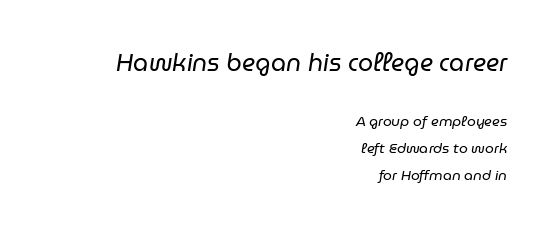
{"italic": "yes", "lean": "right", "slant_degrees": 9, "bold": "no", "underline": "no", "align": "right", "line_spacing": "loose", "line_spacing_ratio": 1.94, "letter_spacing": "normal", "letter_spacing_em": 0.0, "larger_block": "first", "size_ratio": 1.71, "glyph_px": 24}
